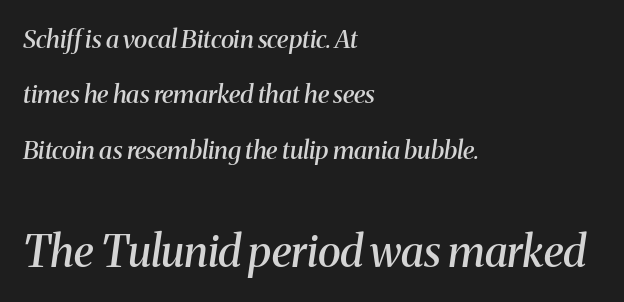
{"serif": "yes", "italic": "yes", "lean": "right", "slant_degrees": 8, "bold": "semi", "weight": "semibold", "width": "normal", "stroke_contrast": "medium", "x_height": "medium", "monospaced": "no", "underline": "no", "align": "left", "line_spacing": "loose", "line_spacing_ratio": 2.22, "letter_spacing": "normal", "letter_spacing_em": 0.0, "larger_block": "second", "size_ratio": 1.72, "glyph_px": 43}
